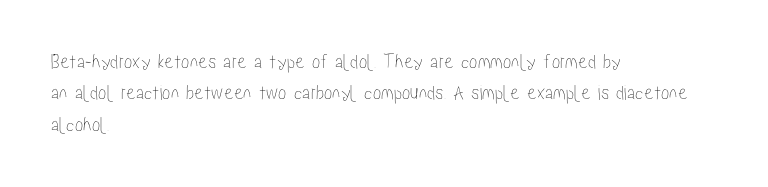
The image shows 21 px text type, upright; set left-aligned, normal line spacing (1.5x), normal letter spacing, not underlined.
